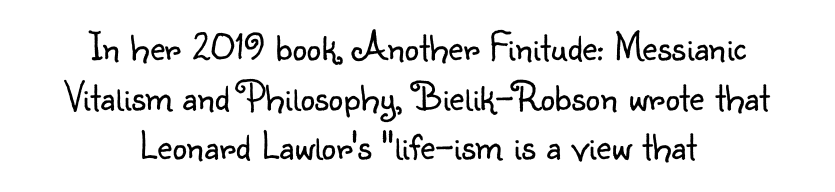
{"serif": "no", "italic": "no", "bold": "no", "weight": "light", "width": "normal", "stroke_contrast": "low", "x_height": "small", "monospaced": "no", "underline": "no", "align": "center", "line_spacing_ratio": 1.21, "letter_spacing": "normal", "letter_spacing_em": 0.0, "glyph_px": 41}
